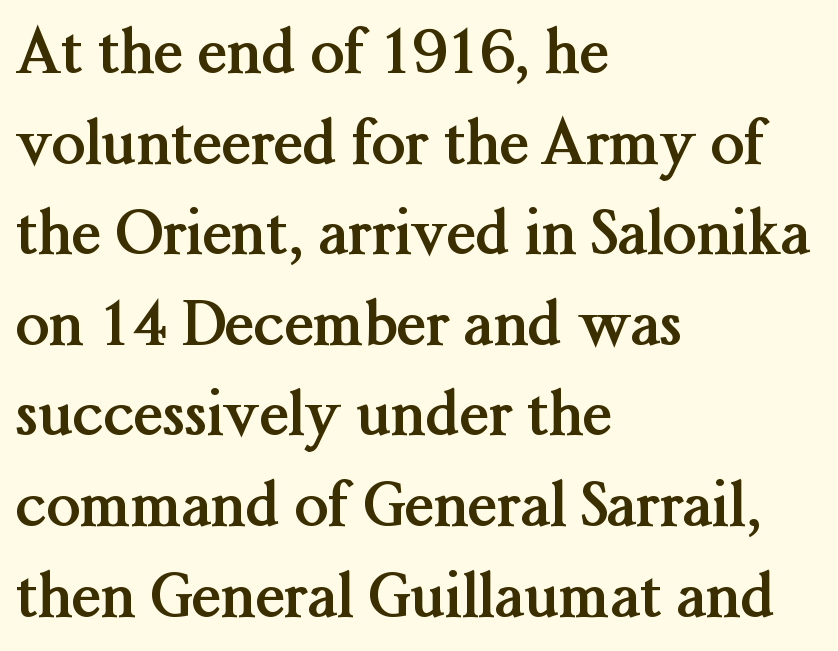
The image shows 60 px semibold serif type, upright; set left-aligned, normal line spacing (1.51x), normal letter spacing, not underlined; medium stroke contrast and a medium x-height.
